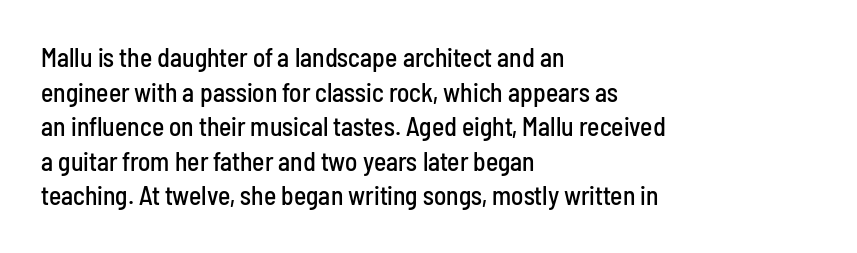
{"italic": "no", "underline": "no", "align": "left", "line_spacing": "normal", "line_spacing_ratio": 1.33, "letter_spacing": "normal", "letter_spacing_em": 0.0, "glyph_px": 26}
